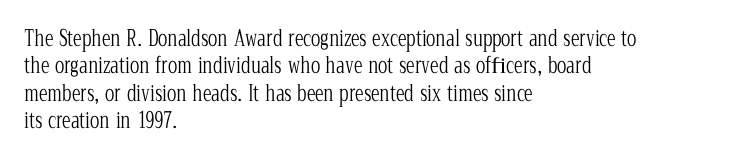
Counters stay open thanks to moderate or lighter strokes. All the whitespace from short lines collects on the right. Normally led — the rows are evenly, conventionally spaced. The glyphs are unaccompanied by any horizontal stroke below them.
